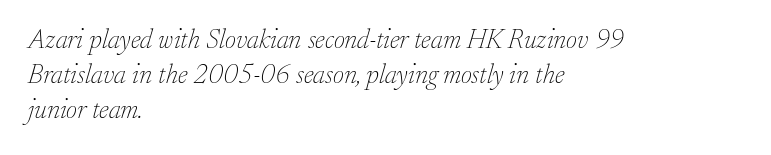
{"italic": "yes", "lean": "right", "slant_degrees": 17, "bold": "no", "underline": "no", "align": "left", "line_spacing": "normal", "line_spacing_ratio": 1.3, "letter_spacing": "normal", "letter_spacing_em": 0.0, "glyph_px": 27}
